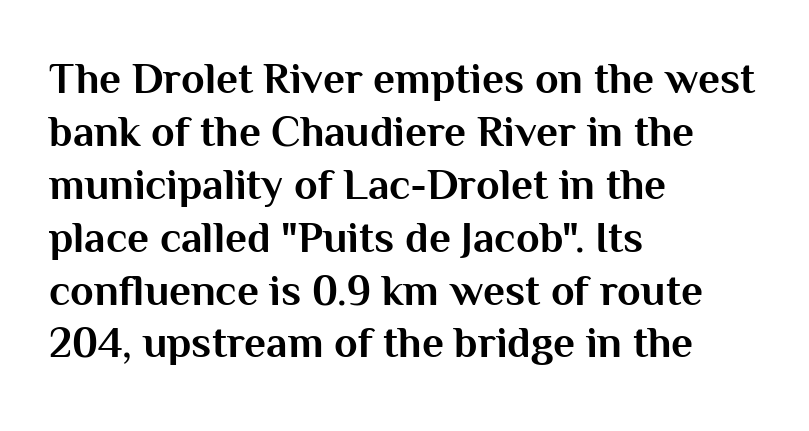
Q: Is the text bold? A: Yes.
Q: Is the text italic (slanted)? A: No, it is upright.
Q: Is the typeface a serif or a sans-serif typeface? A: Sans-serif.
Q: Is the text underlined? A: No.
Q: How is the paragraph aligned? A: Left-aligned.
Q: Is the spacing between letters normal or unusually wide? A: Normal.
Q: Width (condensed, normal, or wide)? A: Normal.
Q: Stroke contrast? A: Medium.
Q: x-height? A: Medium.
Q: Monospaced? A: No.
